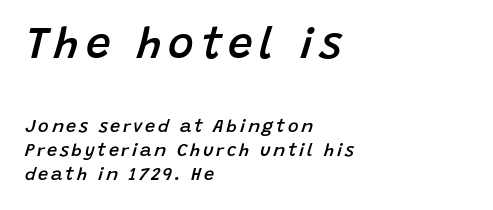
Q: Is the text bold? A: Semi-bold.
Q: Is the text italic (slanted)? A: Yes, it leans right by about 15 degrees.
Q: Is the text underlined? A: No.
Q: How is the paragraph aligned? A: Left-aligned.
Q: Is the spacing between lines tight, normal or loose? A: Normal.
Q: Which block of text is set in a larger size, the first (top) or the second (bottom)? A: The first (top) one.
Q: Width (condensed, normal, or wide)? A: Normal.
Q: Stroke contrast? A: Low.
Q: x-height? A: Large.
Q: Monospaced? A: No.
